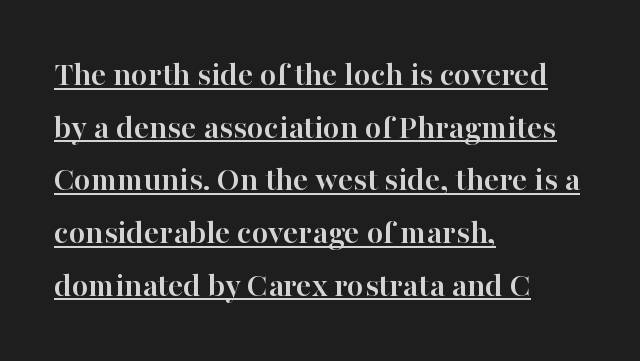
Each line starts at the same left margin while the right side varies. The type is set solid horizontally, with unmodified tracking. Is this a fixed-width face? No — the glyphs have proportional, varying widths. Serifs: yes, visible at the terminals of the letterforms. Chunky letters — that's bold for sure.
